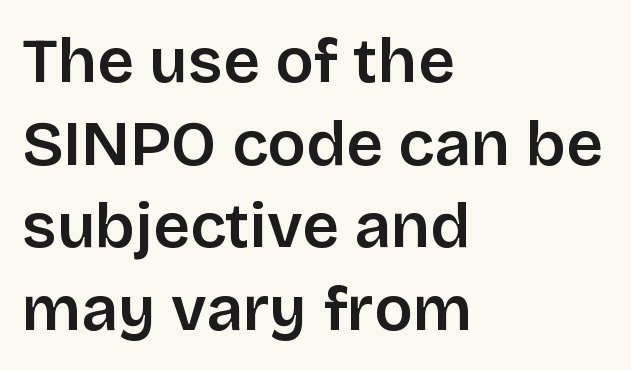
Q: Is the text bold? A: Semi-bold.
Q: Is the text italic (slanted)? A: No, it is upright.
Q: Is the typeface a serif or a sans-serif typeface? A: Sans-serif.
Q: Is the text underlined? A: No.
Q: How is the paragraph aligned? A: Left-aligned.
Q: Is the spacing between letters normal or unusually wide? A: Normal.
Q: Is the spacing between lines tight, normal or loose? A: Normal.
Q: Width (condensed, normal, or wide)? A: Normal.
Q: Stroke contrast? A: Low.
Q: x-height? A: Large.
Q: Monospaced? A: No.
